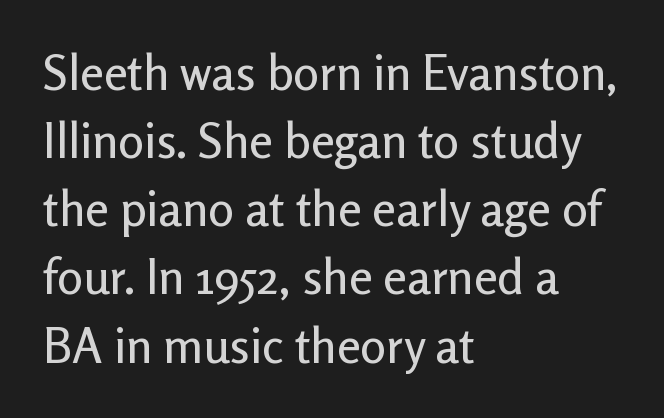
The image shows 48 px sans-serif type, upright; set left-aligned, normal line spacing (1.42x), normal letter spacing, not underlined; low stroke contrast and a medium x-height.
